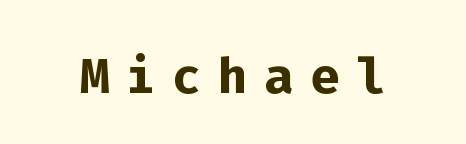
The image shows 70 px semibold sans-serif type, upright, monospaced; set unusually wide letter spacing (+0.23 em), not underlined; low stroke contrast and a medium x-height.
